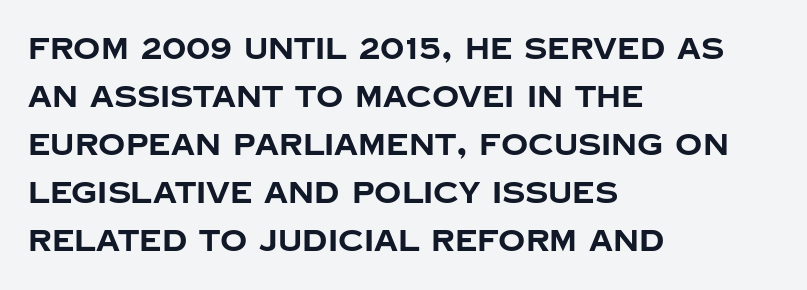
Left-aligned paragraph, ragged on the right. Vertical strokes here are truly vertical. Each glyph is drawn with heavy, bold strokes. Between one letter and the next there's only the usual sliver of space.
